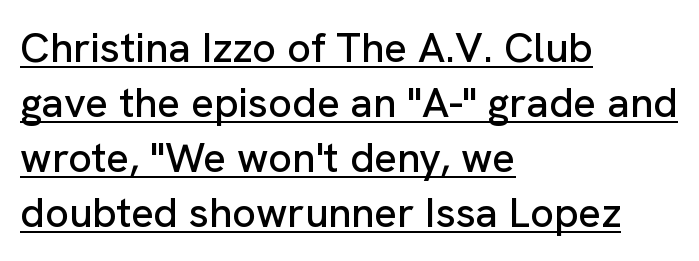
In CSS terms this would be text-align: left. These lines sit exactly where default settings would place them. The rendering uses natural spacing where letterforms have individual widths. The words here are underlined. The letters stand upright; this is a roman face.
